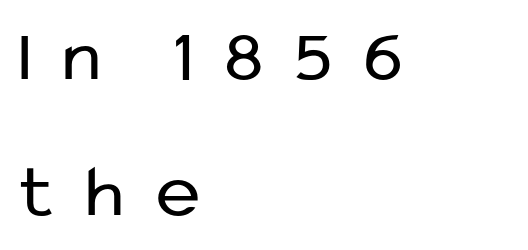
Plain, unruled lines of type. Nope, not italic — everything's standing straight. Visually the block forms a straight wall on the left and a jagged coastline on the right. The characters display no serif detailing; their extremities are plain. Spacing verdict: proportional, widths tailored to each character.
